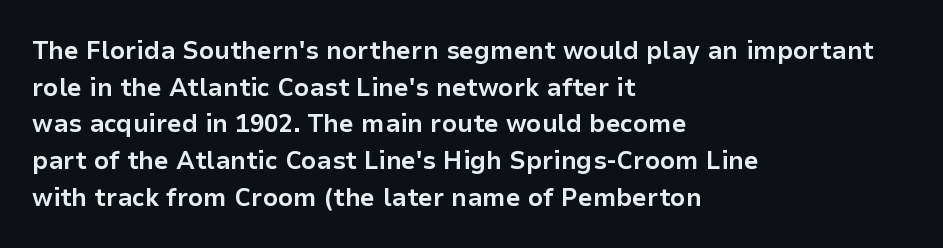
Q: Is the text bold? A: Yes.
Q: Is the text italic (slanted)? A: No, it is upright.
Q: Is the text underlined? A: No.
Q: How is the paragraph aligned? A: Left-aligned.
Q: Is the spacing between letters normal or unusually wide? A: Normal.
Q: Is the spacing between lines tight, normal or loose? A: Normal.
